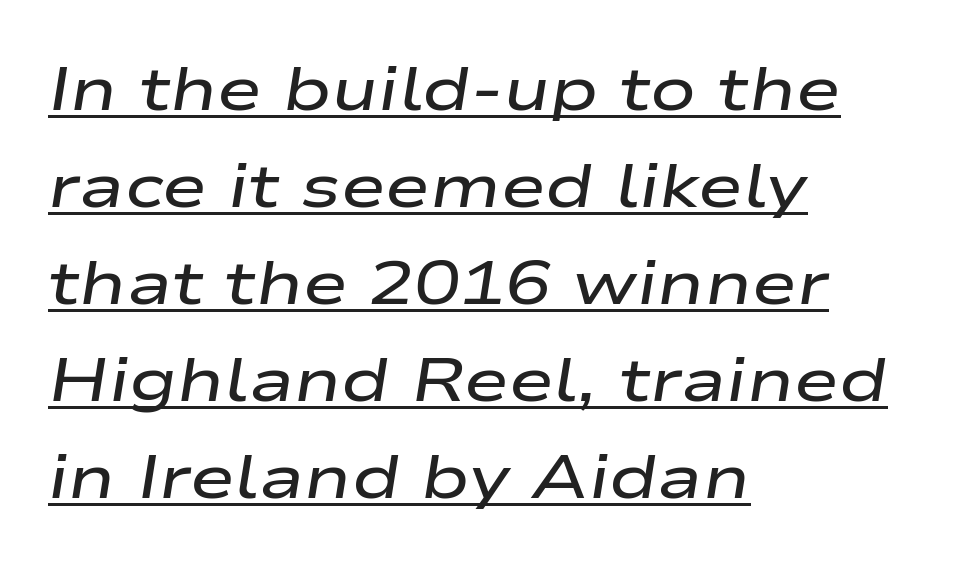
The rendering uses natural spacing where letterforms have individual widths. Spacing between characters is what you'd get straight out of the box. Caption: semibold face, moderately heavy strokes. This is oblique type, the kind used for emphasis or titles.
